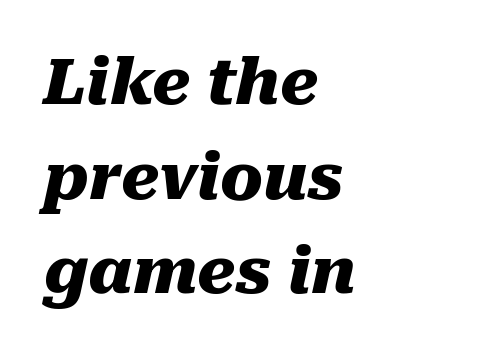
{"italic": "yes", "lean": "right", "slant_degrees": 10, "bold": "yes", "weight": "heavy", "width": "normal", "stroke_contrast": "medium", "x_height": "medium", "monospaced": "no", "underline": "no", "align": "left", "line_spacing": "normal", "line_spacing_ratio": 1.48, "letter_spacing": "normal", "letter_spacing_em": 0.0, "glyph_px": 64}
